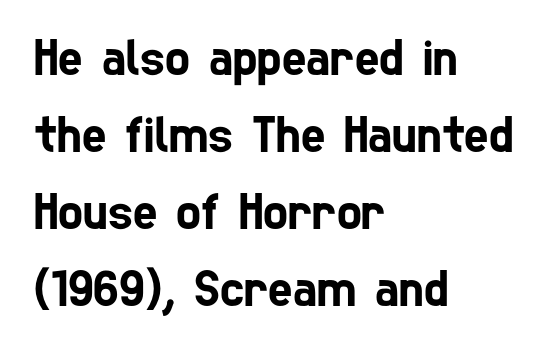
The image shows 52 px condensed sans-serif type; set left-aligned, normal line spacing (1.48x), normal letter spacing, not underlined; low stroke contrast and a medium x-height.
